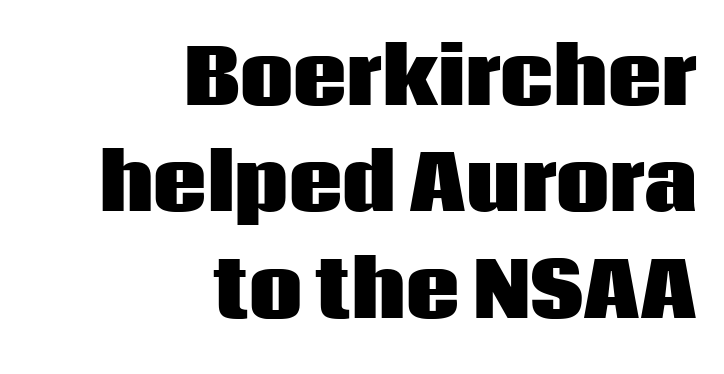
The image shows 75 px heavy sans-serif type, upright; set right-aligned, normal line spacing (1.42x), normal letter spacing, not underlined; low stroke contrast and a large x-height.
